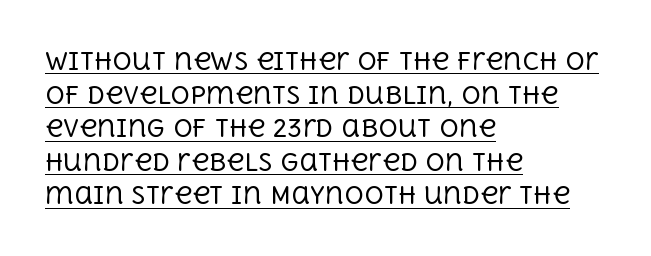
The image shows 24 px text type, upright; set left-aligned, normal line spacing (1.4x), normal letter spacing, underlined.
